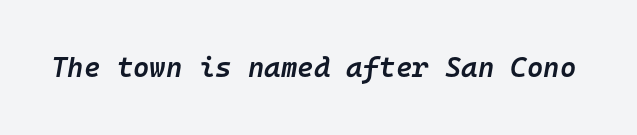
{"italic": "yes", "lean": "right", "slant_degrees": 10, "bold": "semi", "weight": "semibold", "width": "normal", "stroke_contrast": "low", "x_height": "medium", "monospaced": "yes", "underline": "no", "letter_spacing": "normal", "letter_spacing_em": 0.0, "glyph_px": 28}
